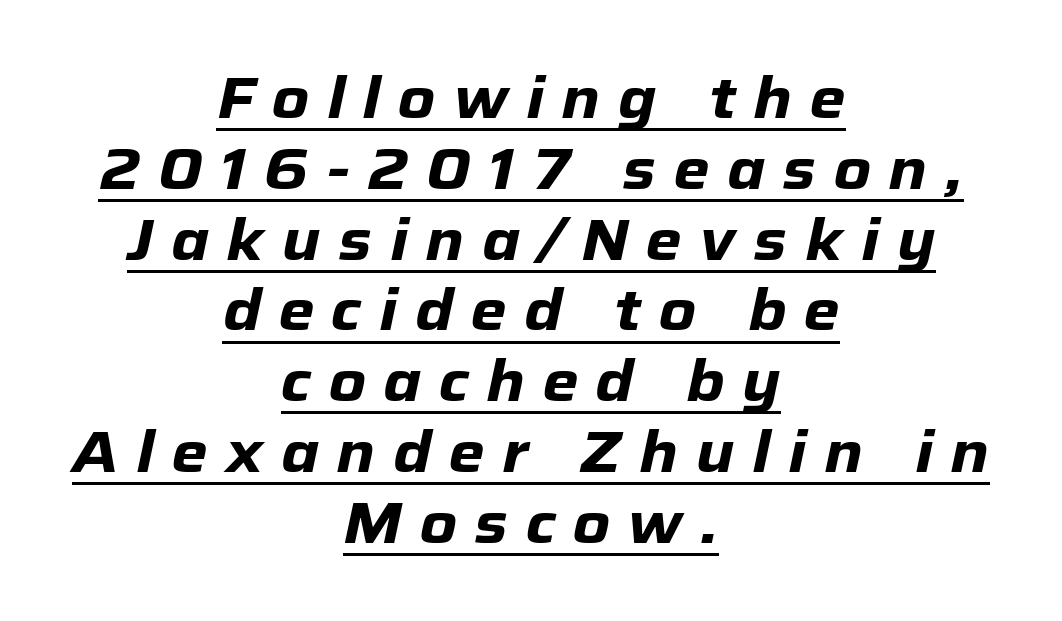
{"italic": "yes", "lean": "right", "slant_degrees": 12, "bold": "yes", "weight": "heavy", "width": "normal", "stroke_contrast": "low", "x_height": "medium", "monospaced": "no", "underline": "yes", "align": "center", "line_spacing_ratio": 1.22, "letter_spacing": "wide", "letter_spacing_em": 0.3, "glyph_px": 58}
